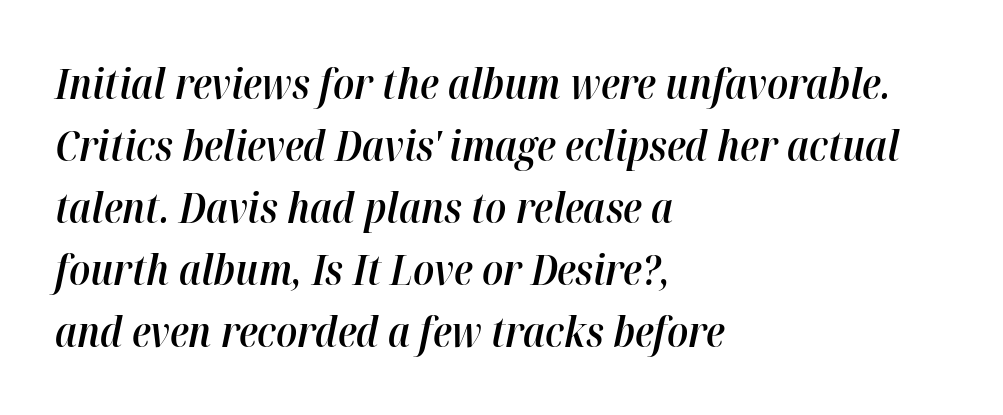
Rows of type keep a routine distance in the vertical direction. Bare-footed words on every line. Casual observation: everything's shoved over to the left. Italic? Definitely — the glyphs are oblique.
